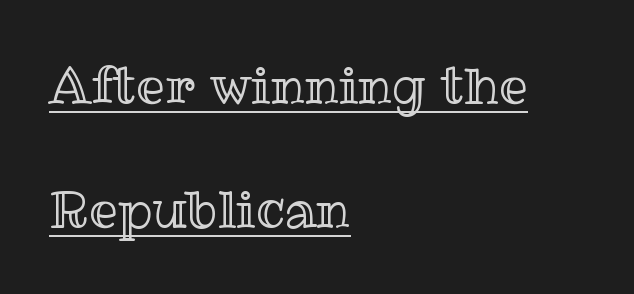
The image shows 51 px text type, upright; set left-aligned, loose line spacing (2.44x), normal letter spacing, underlined; a medium x-height.
